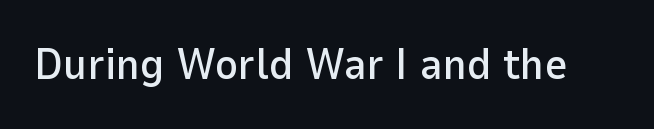
Q: Is the text italic (slanted)? A: No, it is upright.
Q: Is the typeface a serif or a sans-serif typeface? A: Sans-serif.
Q: Is the text underlined? A: No.
Q: Is the spacing between letters normal or unusually wide? A: Normal.
Q: Width (condensed, normal, or wide)? A: Normal.
Q: Stroke contrast? A: Low.
Q: x-height? A: Medium.
Q: Monospaced? A: No.
